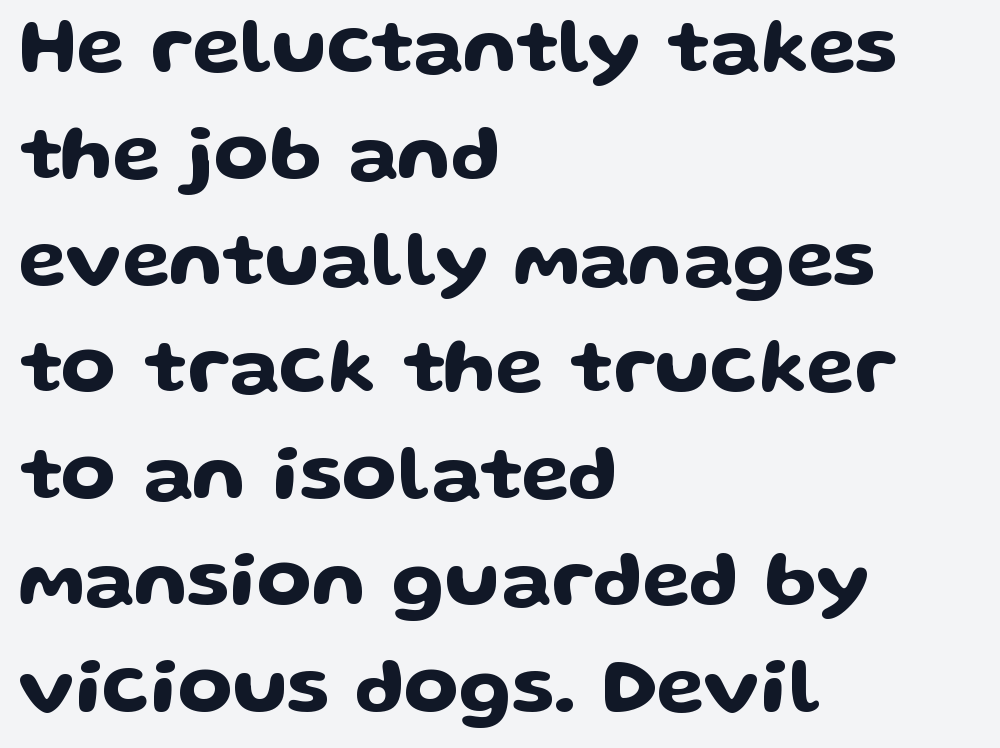
Each row of text sits above clean, open space. This sample uses a sans-serif face. Is there any slant? The stems are plumb. These lines stack with their left ends in a neat column. Regarding leading, the lines here are spaced in the standard way. The face used here is rendered with its standard letterfit.
